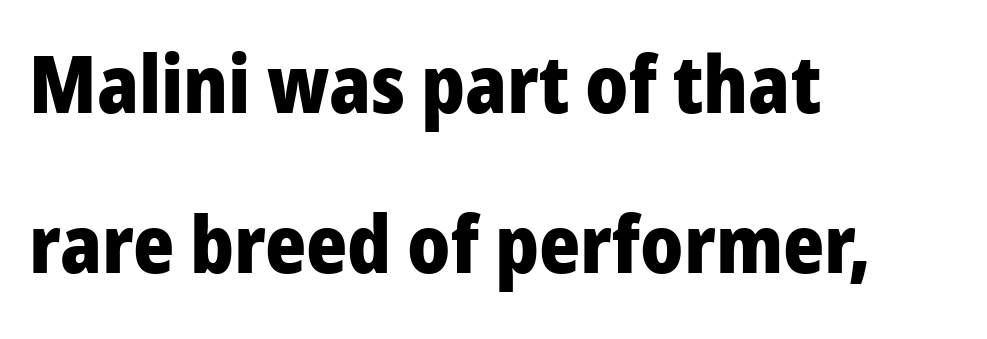
You could call the tracking neutral — neither tight nor loose. You could fit nearly another row in the gap between these rows. You could not count columns in this text — the font is proportionally spaced. Regarding serifs, this sample does without them.
